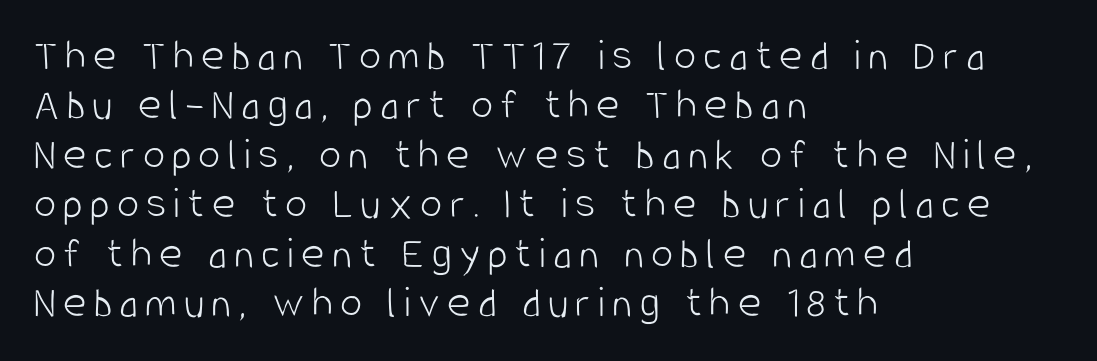
Q: Is the text bold? A: No.
Q: Is the text italic (slanted)? A: No, it is upright.
Q: Is the typeface a serif or a sans-serif typeface? A: Sans-serif.
Q: Is the text underlined? A: No.
Q: How is the paragraph aligned? A: Left-aligned.
Q: Is the spacing between lines tight, normal or loose? A: Tight.
Q: Width (condensed, normal, or wide)? A: Condensed.
Q: Stroke contrast? A: Low.
Q: x-height? A: Large.
Q: Monospaced? A: No.
